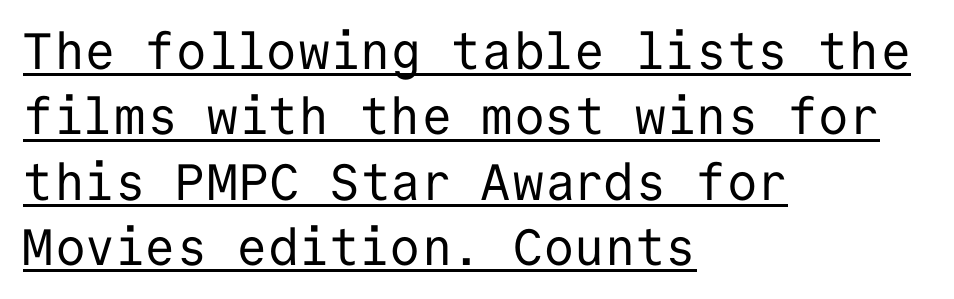
The image shows 51 px regular-weight sans-serif type, upright, monospaced; set left-aligned, normal line spacing (1.28x), normal letter spacing, underlined; low stroke contrast and a medium x-height.
